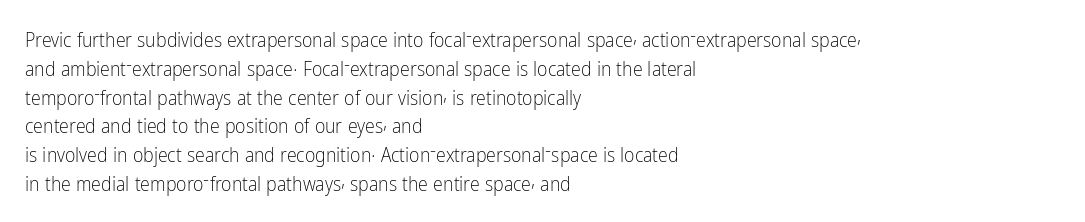
Vertical strokes here are truly vertical. The typesetting does not lean heavy: it is not bold. These lines keep a tight, regular rhythm from letter to letter. Anything drawn beneath the words? Only blank space. The designer left line spacing at the default. Caption: multi-line text, flush left, ragged right.
